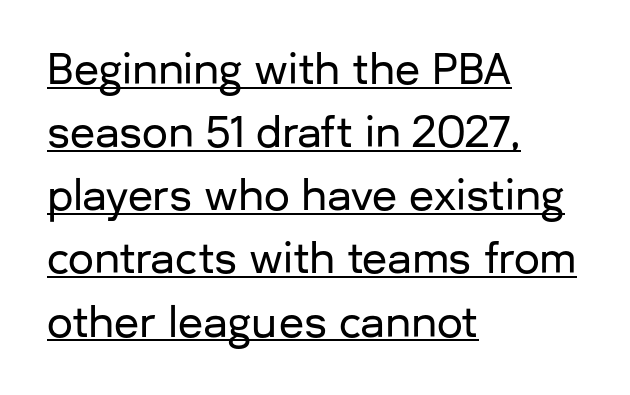
{"serif": "no", "italic": "no", "width": "normal", "stroke_contrast": "low", "x_height": "medium", "monospaced": "no", "underline": "yes", "align": "left", "line_spacing": "normal", "line_spacing_ratio": 1.54, "letter_spacing": "normal", "letter_spacing_em": 0.0, "glyph_px": 41}
